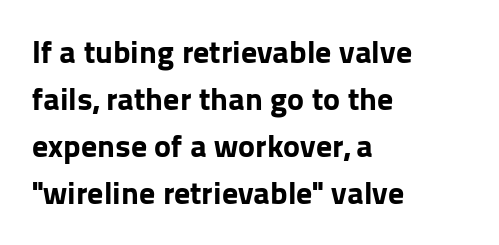
Q: Is the text bold? A: Yes.
Q: Is the text italic (slanted)? A: No, it is upright.
Q: Is the typeface a serif or a sans-serif typeface? A: Sans-serif.
Q: Is the text underlined? A: No.
Q: How is the paragraph aligned? A: Left-aligned.
Q: Is the spacing between letters normal or unusually wide? A: Normal.
Q: Is the spacing between lines tight, normal or loose? A: Normal.
Q: Width (condensed, normal, or wide)? A: Normal.
Q: Stroke contrast? A: Low.
Q: x-height? A: Medium.
Q: Monospaced? A: No.
